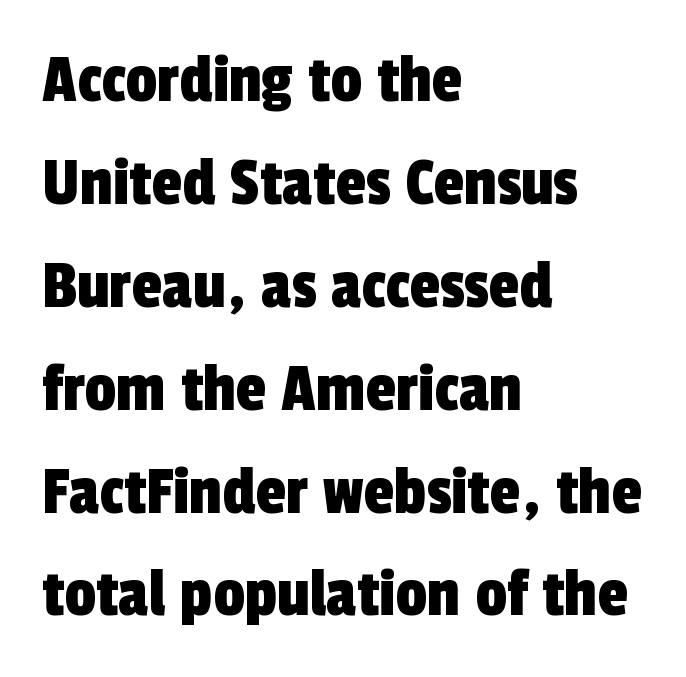
This rendering uses left alignment, leaving the right contour irregular. The space directly below the letters is spotless. What's the leading like? Ordinary, nothing unusual. Stroke terminals: plain, sans-serif. How are the letters spaced? Ordinarily, with no added tracking. This sample has the flowing, uneven cadence of proportional lettering.
